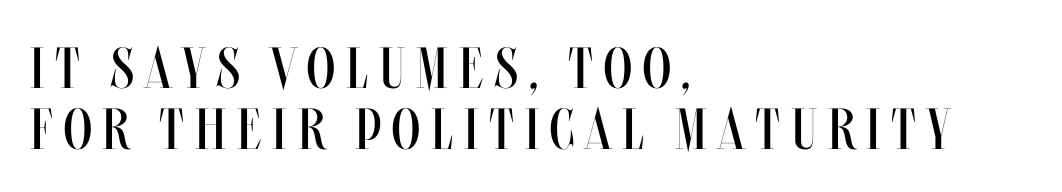
The image shows 58 px regular-weight, condensed type, upright; set left-aligned, tight line spacing (1.06x), not underlined; medium stroke contrast and a large x-height.
